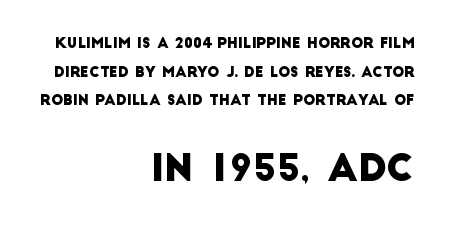
To sum up the face: it is a sans, with no serifs. These lines keep a tight, regular rhythm from letter to letter. The text block is weighted toward the right margin, trailing off unevenly leftward. Successive baselines arrive slowly, with a big drop between each. Small over large — that's the arrangement of the two blocks here.
